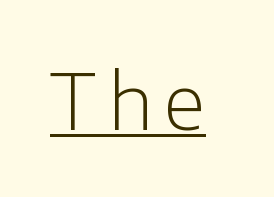
The image shows 77 px light sans-serif type, upright; set underlined; low stroke contrast and a medium x-height.
